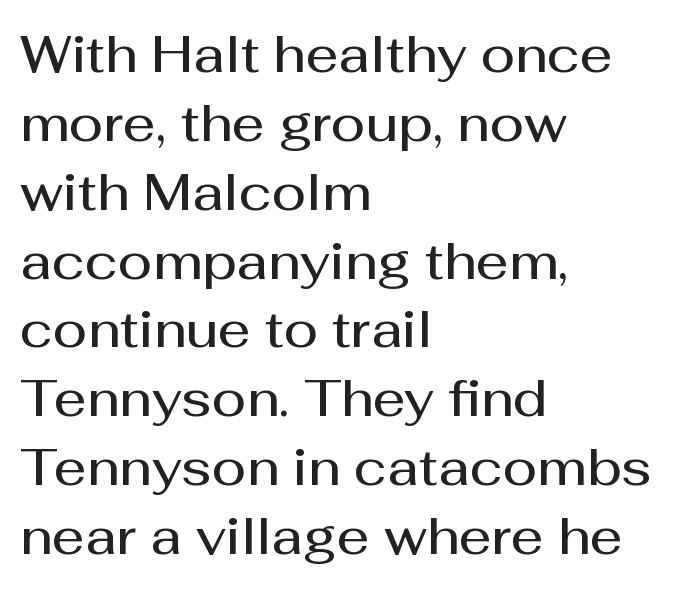
The image shows 51 px semibold sans-serif type, upright; set left-aligned, normal line spacing (1.35x), normal letter spacing, not underlined; medium stroke contrast and a medium x-height.
